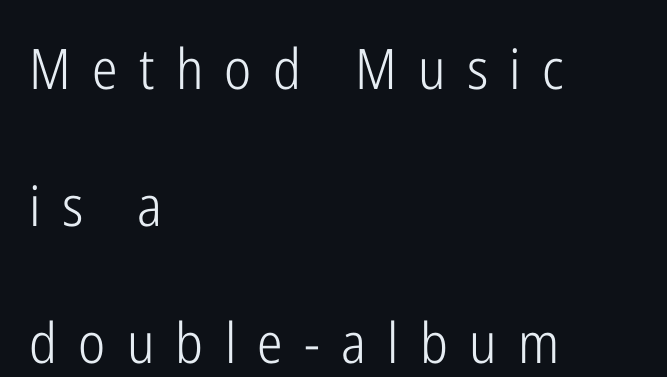
{"serif": "no", "italic": "no", "bold": "no", "weight": "light", "width": "condensed", "stroke_contrast": "low", "x_height": "medium", "monospaced": "no", "underline": "no", "align": "left", "line_spacing": "loose", "line_spacing_ratio": 2.45, "letter_spacing": "wide", "letter_spacing_em": 0.38, "glyph_px": 56}
